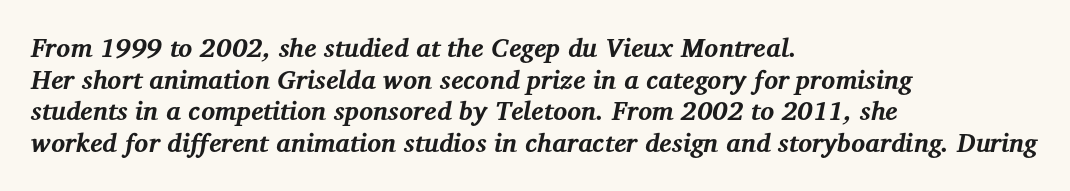
The image shows 26 px bold type, italic (leaning right); set left-aligned, line spacing 1.22x, normal letter spacing, not underlined.
